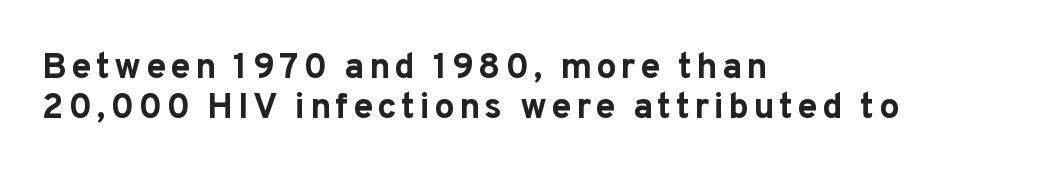
Q: Is the text bold? A: Yes.
Q: Is the text italic (slanted)? A: No, it is upright.
Q: Is the typeface a serif or a sans-serif typeface? A: Sans-serif.
Q: Is the text underlined? A: No.
Q: How is the paragraph aligned? A: Left-aligned.
Q: Is the spacing between lines tight, normal or loose? A: Tight.
Q: Width (condensed, normal, or wide)? A: Normal.
Q: Stroke contrast? A: Low.
Q: x-height? A: Medium.
Q: Monospaced? A: No.
